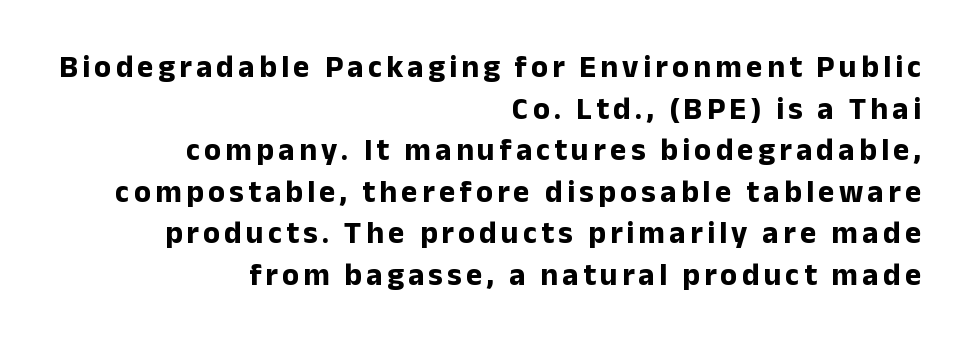
Q: Is the text bold? A: Yes.
Q: Is the text italic (slanted)? A: No, it is upright.
Q: Is the typeface a serif or a sans-serif typeface? A: Sans-serif.
Q: Is the text underlined? A: No.
Q: How is the paragraph aligned? A: Right-aligned.
Q: Is the spacing between lines tight, normal or loose? A: Normal.
Q: Width (condensed, normal, or wide)? A: Normal.
Q: Stroke contrast? A: Low.
Q: x-height? A: Medium.
Q: Monospaced? A: No.
